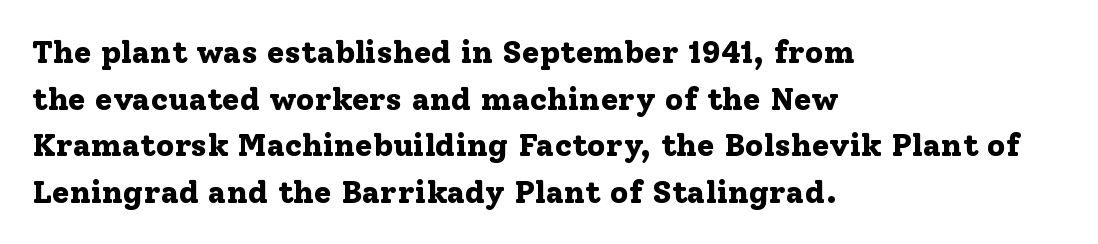
The image shows 32 px bold serif type, upright; set left-aligned, normal line spacing (1.46x), normal letter spacing, not underlined; low stroke contrast and a medium x-height.
